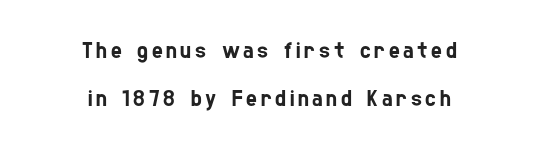
Q: Is the text underlined? A: No.
Q: How is the paragraph aligned? A: Centered.
Q: Is the spacing between lines tight, normal or loose? A: Loose.
